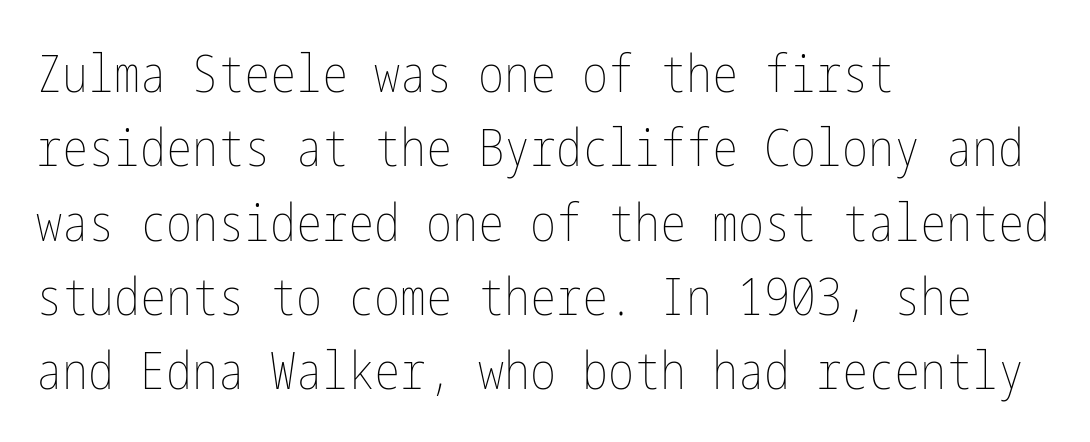
Caption: face not bold, strokes unweighted. This block has exactly the height ordinary leading produces. In terms of posture, this sample is upright. The gaps between neighbouring characters are ordinary and unremarkable. In CSS terms this would be text-align: left.
